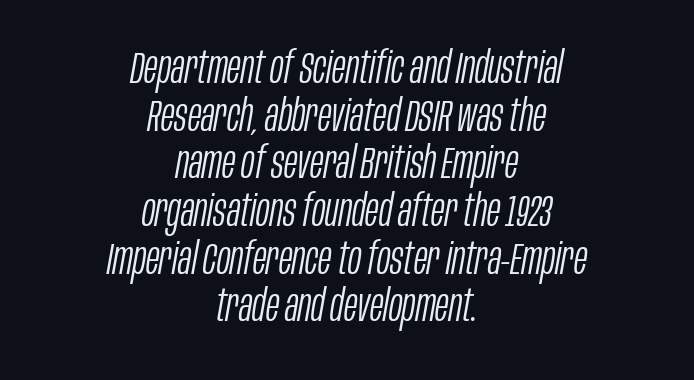
Successive baselines arrive quickly, one right under another. Compared with a typical body face, this is equally light or lighter still. Notice how the passage keeps no hard edge, just a central spine. Style check: oblique.
